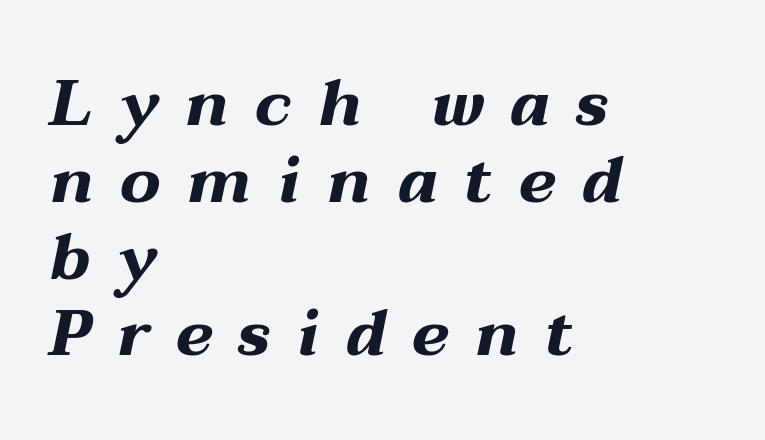
The image shows 64 px bold, wide type, italic (leaning right); set left-aligned, line spacing 1.2x, unusually wide letter spacing (+0.41 em), not underlined; medium stroke contrast and a medium x-height.
